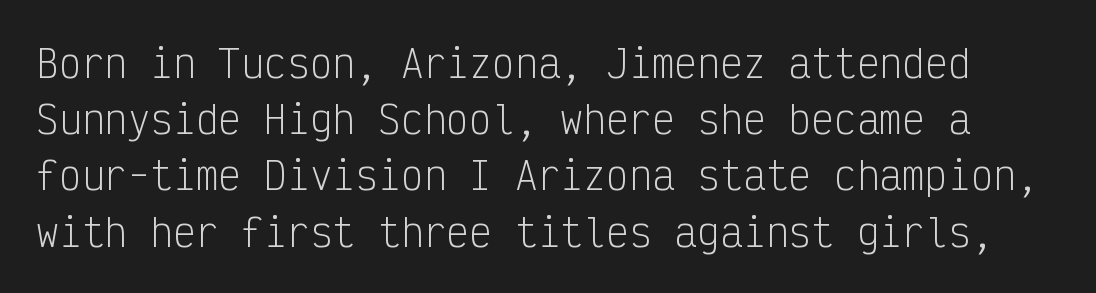
Check under the words: just untouched page. This sample uses an upright cut, with every glyph sitting square on the baseline. Glyph-to-glyph distance matches everyday printed text. A typesetter would call this monospace, since all characters share one set width. Font category for this specimen: sans-serif.
